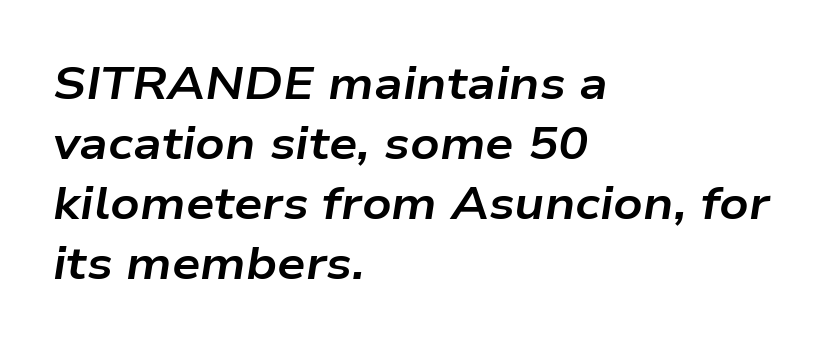
Q: Is the text bold? A: Yes.
Q: Is the text italic (slanted)? A: Yes, it leans right by about 9 degrees.
Q: Is the text underlined? A: No.
Q: How is the paragraph aligned? A: Left-aligned.
Q: Is the spacing between letters normal or unusually wide? A: Normal.
Q: Is the spacing between lines tight, normal or loose? A: Normal.
Q: Width (condensed, normal, or wide)? A: Wide.
Q: Stroke contrast? A: Low.
Q: x-height? A: Medium.
Q: Monospaced? A: No.
